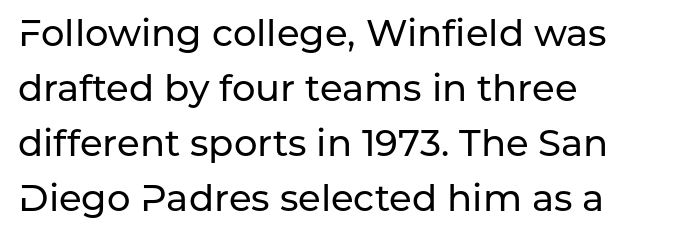
Q: Is the text italic (slanted)? A: No, it is upright.
Q: Is the typeface a serif or a sans-serif typeface? A: Sans-serif.
Q: Is the text underlined? A: No.
Q: How is the paragraph aligned? A: Left-aligned.
Q: Is the spacing between letters normal or unusually wide? A: Normal.
Q: Is the spacing between lines tight, normal or loose? A: Normal.
Q: Width (condensed, normal, or wide)? A: Normal.
Q: Stroke contrast? A: Low.
Q: x-height? A: Medium.
Q: Monospaced? A: No.
